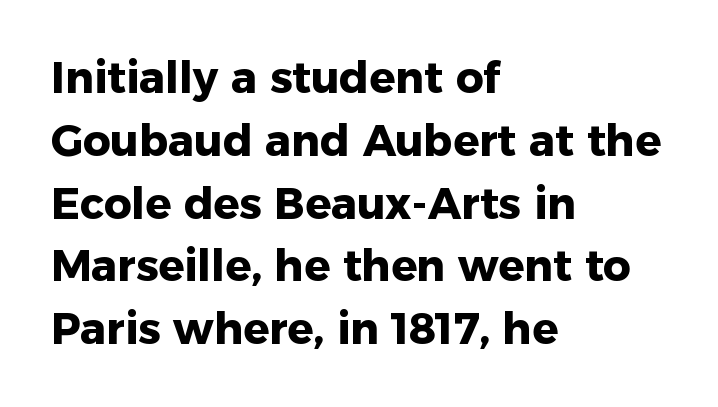
{"serif": "no", "italic": "no", "bold": "yes", "weight": "heavy", "width": "normal", "stroke_contrast": "low", "x_height": "medium", "monospaced": "no", "underline": "no", "align": "left", "line_spacing": "normal", "line_spacing_ratio": 1.46, "letter_spacing": "normal", "letter_spacing_em": 0.0, "glyph_px": 43}
